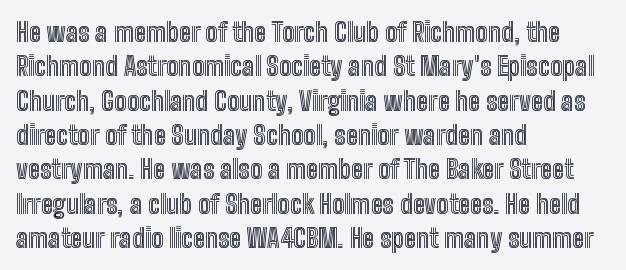
Here the glyphs are tracked normally, forming tight word shapes. Notice how the passage keeps a crisp vertical edge on the left only. A normal amount of white space separates one row of letters from the next. The string is rendered with underlining switched off.
